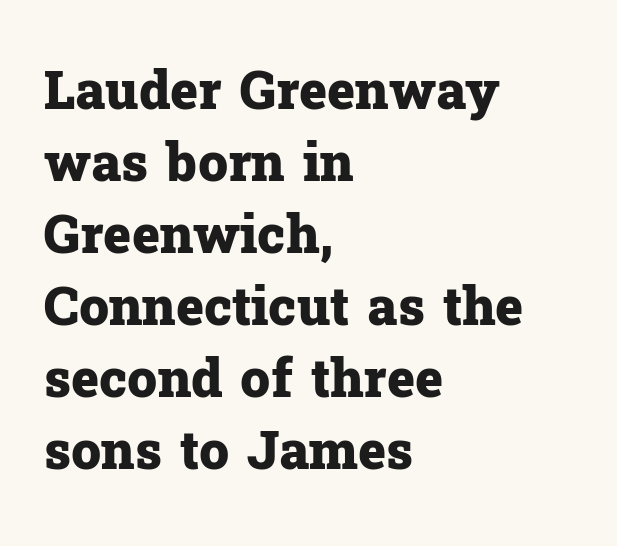
{"serif": "yes", "italic": "no", "bold": "yes", "weight": "heavy", "width": "normal", "stroke_contrast": "low", "x_height": "medium", "monospaced": "no", "underline": "no", "align": "left", "line_spacing": "normal", "line_spacing_ratio": 1.36, "letter_spacing": "normal", "letter_spacing_em": 0.0, "glyph_px": 53}
